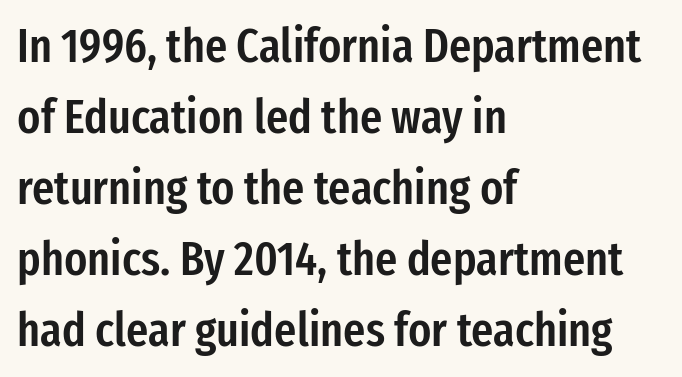
The image shows 48 px semibold, condensed sans-serif type, upright; set left-aligned, normal line spacing (1.48x), normal letter spacing, not underlined; low stroke contrast and a medium x-height.
